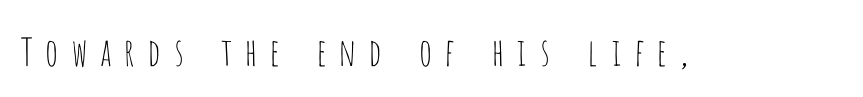
{"serif": "no", "italic": "no", "bold": "no", "weight": "thin", "width": "condensed", "stroke_contrast": "low", "x_height": "large", "monospaced": "no", "underline": "no", "letter_spacing": "wide", "letter_spacing_em": 0.29, "glyph_px": 38}
